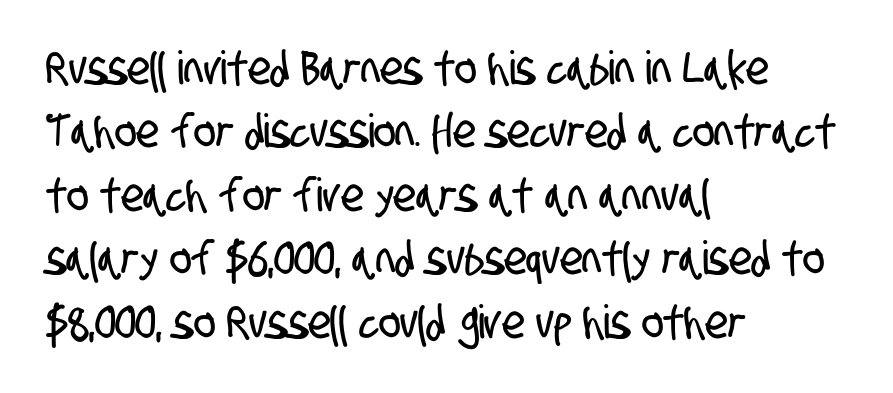
Q: Is the typeface a serif or a sans-serif typeface? A: Sans-serif.
Q: Is the text underlined? A: No.
Q: How is the paragraph aligned? A: Left-aligned.
Q: Is the spacing between letters normal or unusually wide? A: Normal.
Q: Is the spacing between lines tight, normal or loose? A: Normal.
Q: Width (condensed, normal, or wide)? A: Condensed.
Q: Stroke contrast? A: Low.
Q: x-height? A: Large.
Q: Monospaced? A: No.
